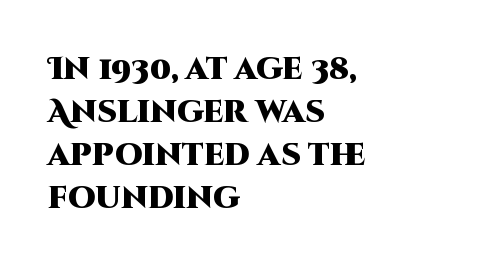
Q: Is the text bold? A: Yes.
Q: Is the text italic (slanted)? A: No, it is upright.
Q: Is the typeface a serif or a sans-serif typeface? A: Sans-serif.
Q: Is the text underlined? A: No.
Q: How is the paragraph aligned? A: Left-aligned.
Q: Is the spacing between letters normal or unusually wide? A: Normal.
Q: Is the spacing between lines tight, normal or loose? A: Normal.
Q: Width (condensed, normal, or wide)? A: Normal.
Q: Stroke contrast? A: High.
Q: x-height? A: Large.
Q: Monospaced? A: No.
